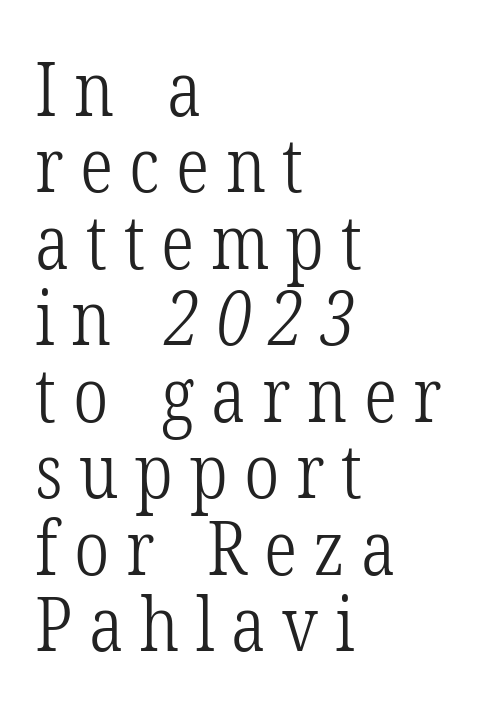
Q: Is the text bold? A: No.
Q: Is the typeface a serif or a sans-serif typeface? A: Serif.
Q: Is the text underlined? A: No.
Q: How is the paragraph aligned? A: Left-aligned.
Q: Is the spacing between letters normal or unusually wide? A: Unusually wide.
Q: Is the spacing between lines tight, normal or loose? A: Tight.
Q: Width (condensed, normal, or wide)? A: Condensed.
Q: Stroke contrast? A: Low.
Q: x-height? A: Medium.
Q: Monospaced? A: No.
